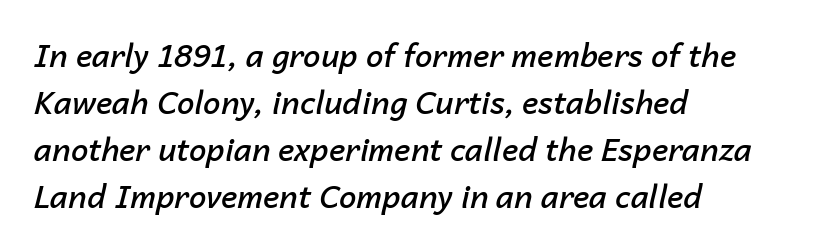
The image shows 31 px semibold type, italic (leaning right); set left-aligned, normal line spacing (1.52x), normal letter spacing, not underlined; low stroke contrast and a medium x-height.
